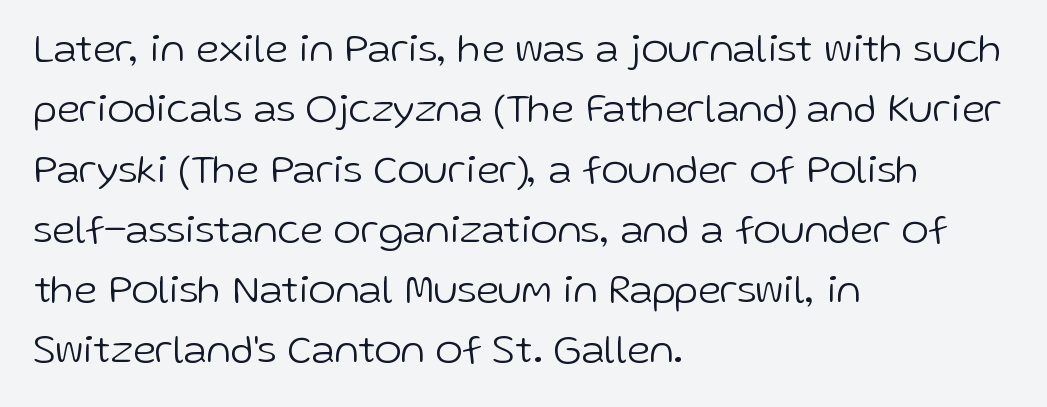
Q: Is the text bold? A: No.
Q: Is the text italic (slanted)? A: No, it is upright.
Q: Is the typeface a serif or a sans-serif typeface? A: Sans-serif.
Q: Is the text underlined? A: No.
Q: How is the paragraph aligned? A: Left-aligned.
Q: Is the spacing between letters normal or unusually wide? A: Normal.
Q: Is the spacing between lines tight, normal or loose? A: Normal.
Q: Width (condensed, normal, or wide)? A: Normal.
Q: Stroke contrast? A: Low.
Q: x-height? A: Medium.
Q: Monospaced? A: No.
